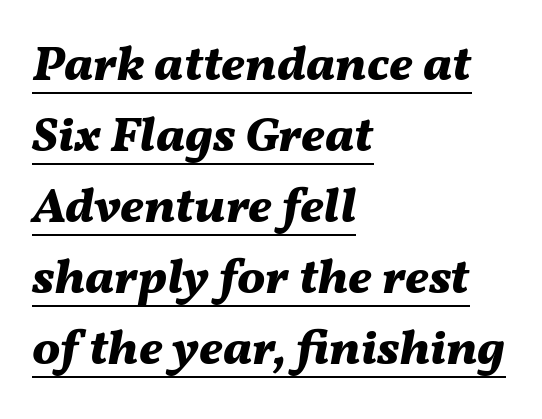
Q: Is the text bold? A: Yes.
Q: Is the text italic (slanted)? A: Yes, it leans right by about 11 degrees.
Q: Is the text underlined? A: Yes.
Q: How is the paragraph aligned? A: Left-aligned.
Q: Is the spacing between letters normal or unusually wide? A: Normal.
Q: Is the spacing between lines tight, normal or loose? A: Normal.
Q: Width (condensed, normal, or wide)? A: Normal.
Q: Stroke contrast? A: Medium.
Q: x-height? A: Medium.
Q: Monospaced? A: No.
